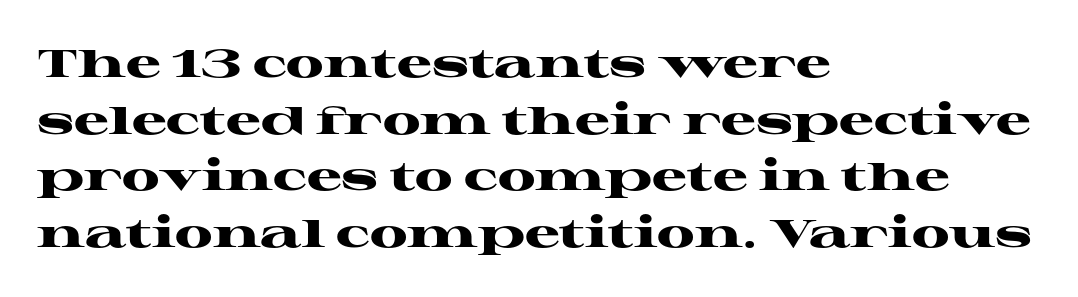
The image shows 39 px heavy, wide serif type, upright; set left-aligned, normal line spacing (1.45x), normal letter spacing, not underlined; high stroke contrast and a medium x-height.
